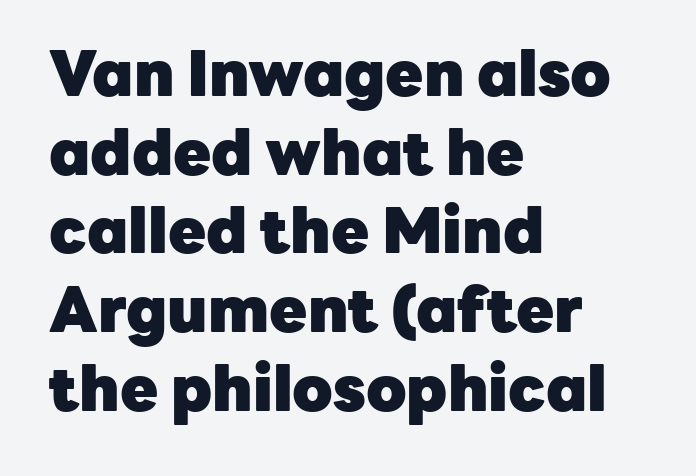
{"serif": "no", "italic": "no", "bold": "yes", "weight": "heavy", "width": "normal", "stroke_contrast": "low", "x_height": "medium", "monospaced": "no", "underline": "no", "align": "left", "line_spacing": "normal", "line_spacing_ratio": 1.27, "letter_spacing": "normal", "letter_spacing_em": 0.0, "glyph_px": 62}
